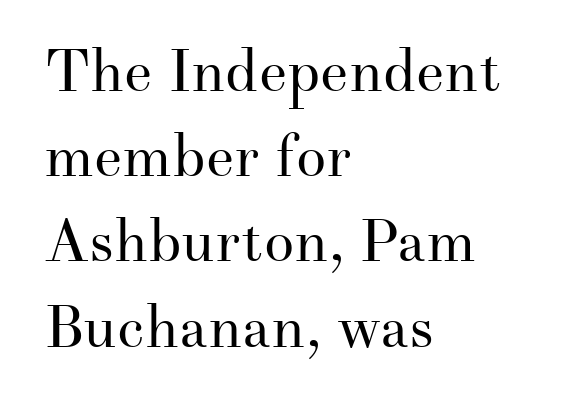
{"serif": "yes", "italic": "no", "bold": "no", "weight": "regular", "width": "normal", "stroke_contrast": "medium", "x_height": "small", "monospaced": "no", "underline": "no", "align": "left", "line_spacing": "normal", "line_spacing_ratio": 1.42, "letter_spacing": "normal", "letter_spacing_em": 0.0, "glyph_px": 60}
